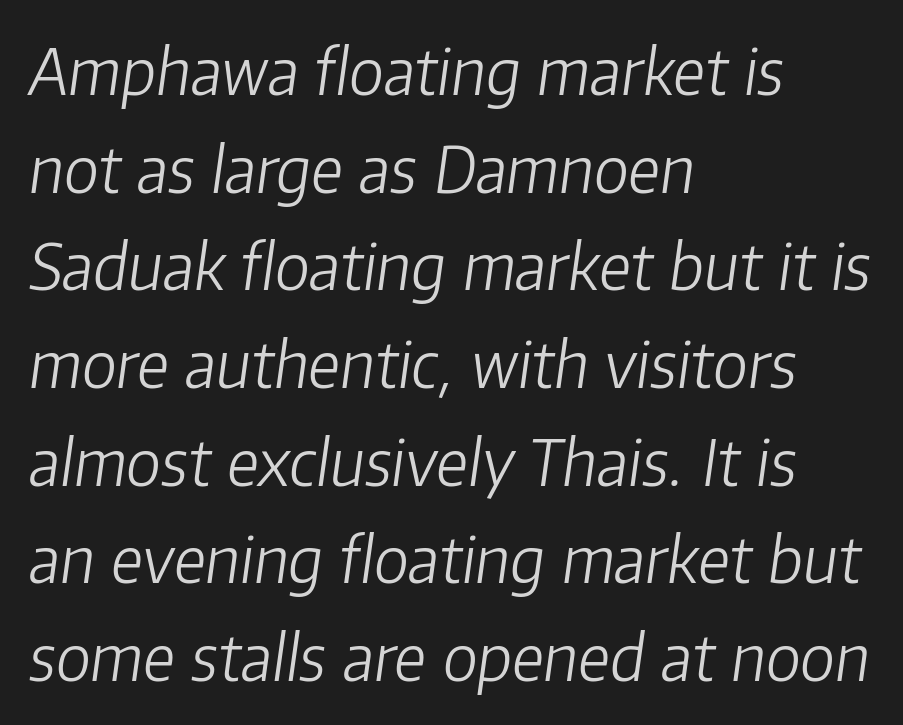
Regarding leading, the lines here are spaced in the standard way. Line beginnings align vertically; line endings do not. When letters slant like this, we call the style italic. This reads as an unemphasized weight, regular at the heaviest.
